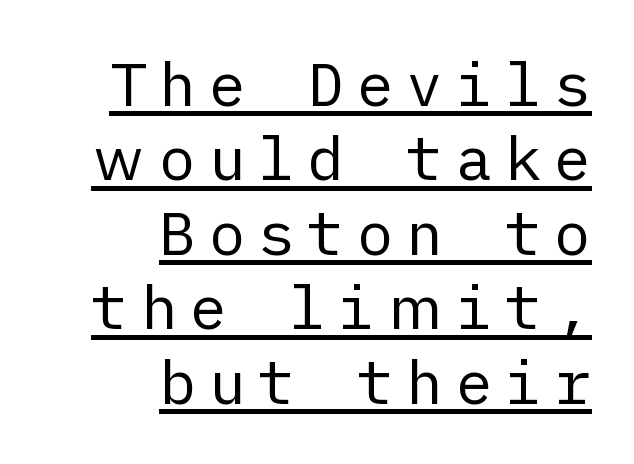
The image shows 61 px regular-weight sans-serif type, upright; set right-aligned, line spacing 1.22x, unusually wide letter spacing (+0.21 em), underlined; low stroke contrast and a medium x-height.
